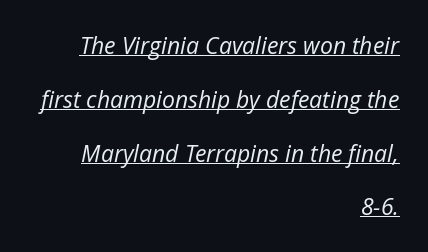
{"italic": "yes", "lean": "right", "slant_degrees": 12, "bold": "no", "underline": "yes", "align": "right", "line_spacing": "loose", "line_spacing_ratio": 2.34, "letter_spacing": "normal", "letter_spacing_em": 0.0, "glyph_px": 23}
